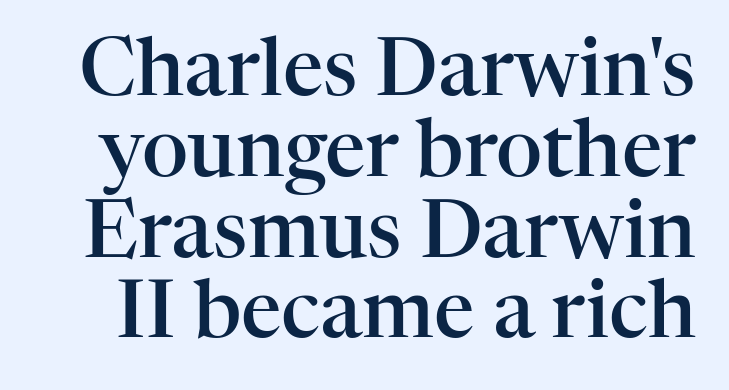
The image shows 80 px semibold serif type, upright; set tight line spacing (1.01x), normal letter spacing, not underlined; high stroke contrast and a medium x-height.
